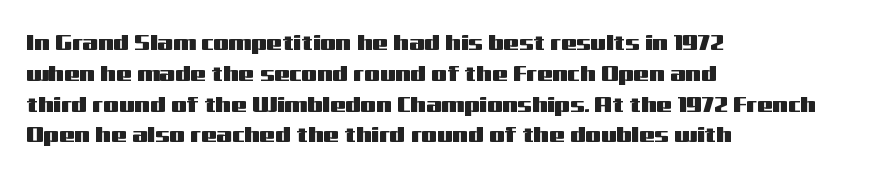
The image shows 22 px text type, upright; set left-aligned, normal line spacing (1.4x), normal letter spacing, not underlined.
